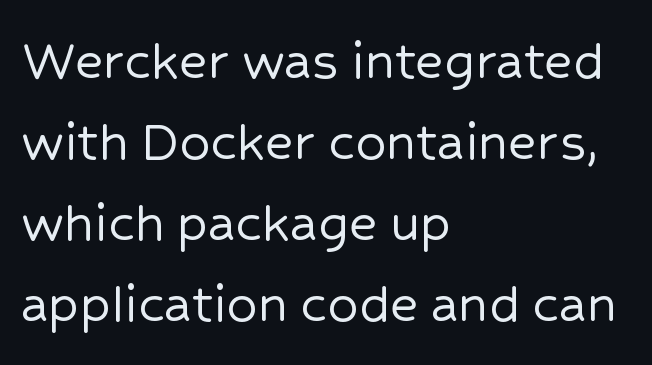
{"serif": "no", "italic": "no", "width": "normal", "stroke_contrast": "low", "x_height": "medium", "monospaced": "no", "underline": "no", "align": "left", "line_spacing": "normal", "line_spacing_ratio": 1.33, "letter_spacing": "normal", "letter_spacing_em": 0.0, "glyph_px": 61}
